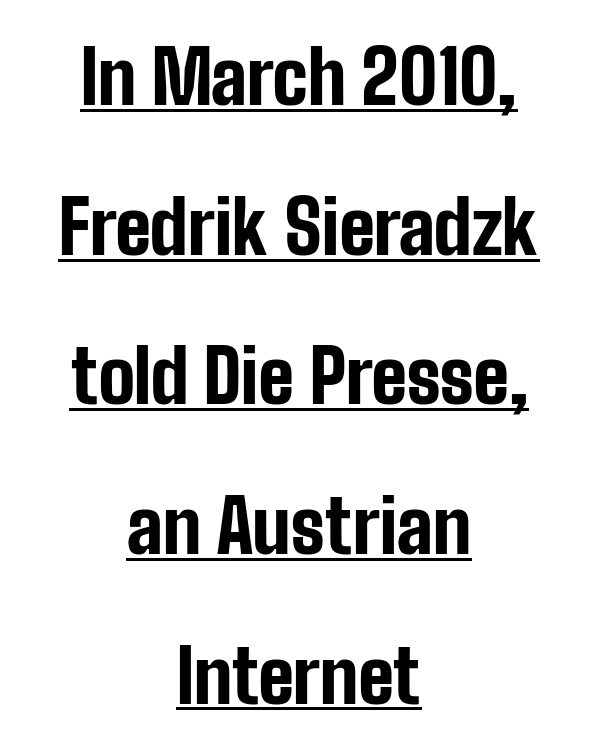
Q: Is the text bold? A: Yes.
Q: Is the text italic (slanted)? A: No, it is upright.
Q: Is the typeface a serif or a sans-serif typeface? A: Sans-serif.
Q: Is the text underlined? A: Yes.
Q: How is the paragraph aligned? A: Centered.
Q: Is the spacing between letters normal or unusually wide? A: Normal.
Q: Is the spacing between lines tight, normal or loose? A: Loose.
Q: Width (condensed, normal, or wide)? A: Condensed.
Q: Stroke contrast? A: Low.
Q: x-height? A: Medium.
Q: Monospaced? A: No.
